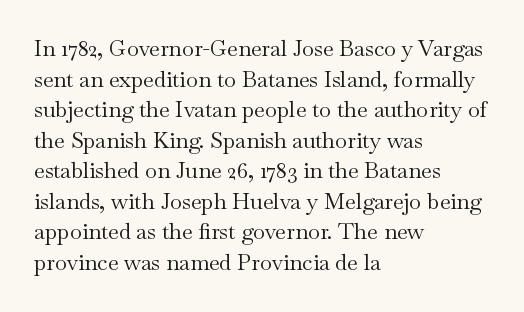
Q: Is the text bold? A: No.
Q: Is the text italic (slanted)? A: No, it is upright.
Q: Is the text underlined? A: No.
Q: How is the paragraph aligned? A: Left-aligned.
Q: Is the spacing between letters normal or unusually wide? A: Normal.
Q: Is the spacing between lines tight, normal or loose? A: Normal.
